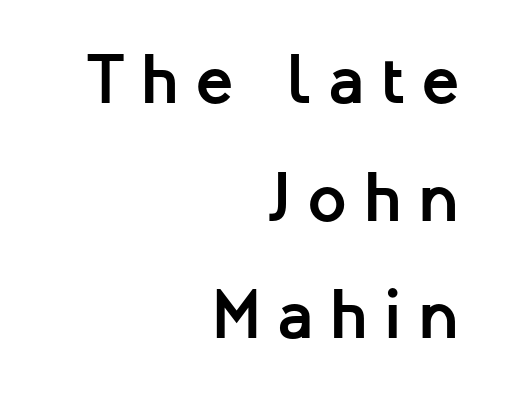
No feet cap the strokes, marking this as sans-serif type. Strokes here are thick enough to call this a true bold. Whoever set this chose a conventional vertical rhythm. A typesetter would mark this as roman, not italic.
